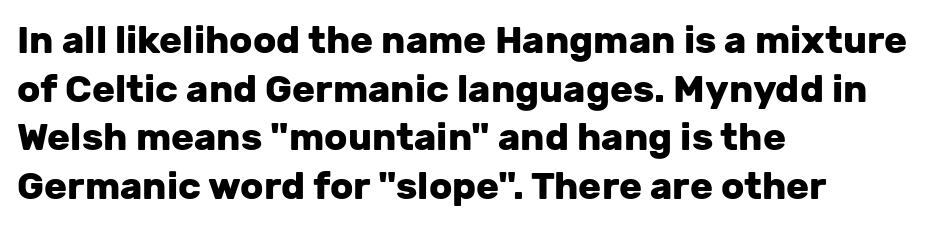
Q: Is the text bold? A: Yes.
Q: Is the text italic (slanted)? A: No, it is upright.
Q: Is the typeface a serif or a sans-serif typeface? A: Sans-serif.
Q: Is the text underlined? A: No.
Q: How is the paragraph aligned? A: Left-aligned.
Q: Is the spacing between letters normal or unusually wide? A: Normal.
Q: Is the spacing between lines tight, normal or loose? A: Normal.
Q: Width (condensed, normal, or wide)? A: Normal.
Q: Stroke contrast? A: Low.
Q: x-height? A: Medium.
Q: Monospaced? A: No.
